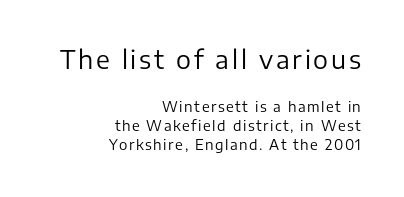
Style check: upright. The space between consecutive lines is moderate. Reading down the block, your eye finds every line finishing at a fixed right position. This rendering features lettering with no underline. The characters are drawn with everyday or finer stroke widths.
